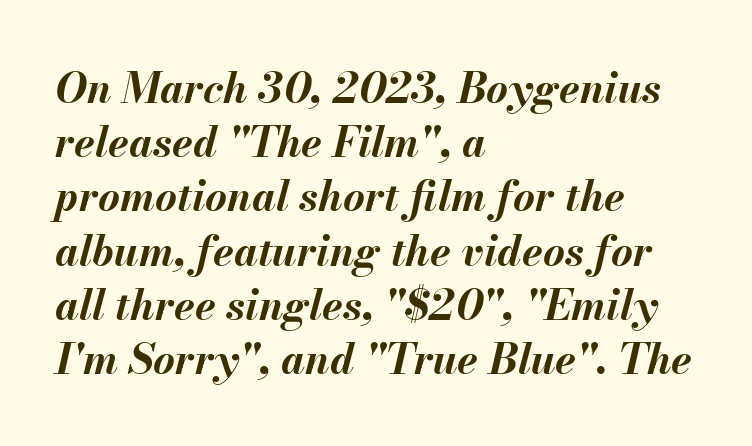
{"italic": "yes", "lean": "right", "slant_degrees": 13, "bold": "yes", "weight": "bold", "width": "normal", "stroke_contrast": "medium", "x_height": "small", "monospaced": "no", "underline": "no", "align": "left", "line_spacing": "normal", "line_spacing_ratio": 1.29, "letter_spacing": "normal", "letter_spacing_em": 0.0, "glyph_px": 42}
